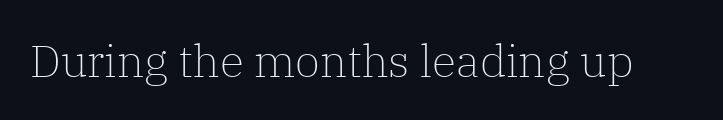
The image shows 45 px light serif type, upright; set normal letter spacing, not underlined; low stroke contrast and a medium x-height.
